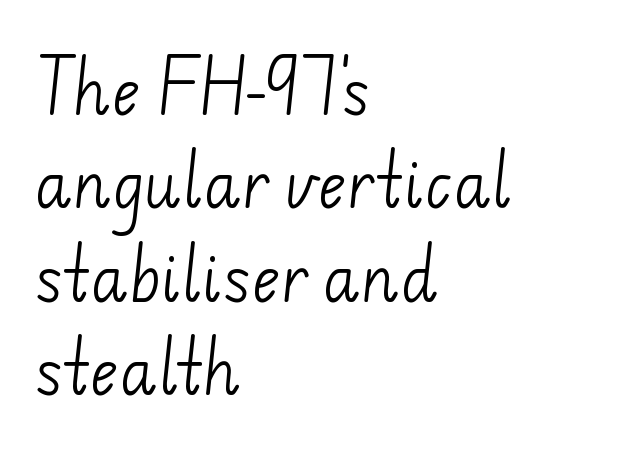
The image shows 61 px light sans-serif type; set left-aligned, normal line spacing (1.53x), normal letter spacing, not underlined; low stroke contrast and a small x-height.
